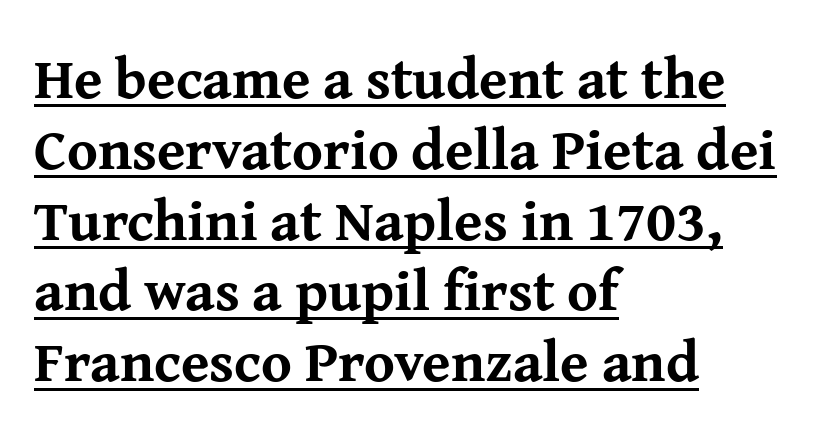
{"serif": "yes", "italic": "no", "bold": "yes", "weight": "bold", "width": "normal", "stroke_contrast": "medium", "x_height": "medium", "monospaced": "no", "underline": "yes", "align": "left", "line_spacing_ratio": 1.22, "letter_spacing": "normal", "letter_spacing_em": 0.0, "glyph_px": 58}
